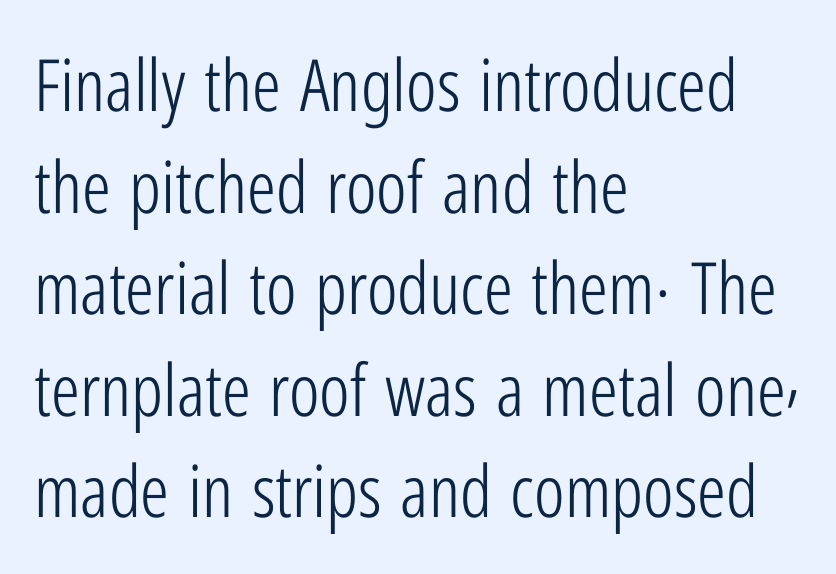
{"serif": "no", "italic": "no", "bold": "no", "weight": "light", "width": "condensed", "stroke_contrast": "low", "x_height": "medium", "monospaced": "no", "underline": "no", "align": "left", "line_spacing": "normal", "line_spacing_ratio": 1.41, "letter_spacing": "normal", "letter_spacing_em": 0.0, "glyph_px": 72}
